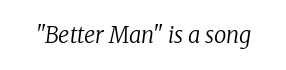
{"italic": "yes", "lean": "right", "slant_degrees": 8, "bold": "no", "underline": "no", "letter_spacing": "normal", "letter_spacing_em": 0.0, "glyph_px": 22}
